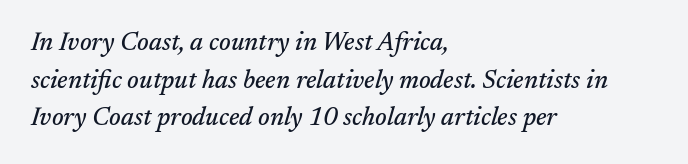
Q: Is the text italic (slanted)? A: Yes, it leans right by about 17 degrees.
Q: Is the text underlined? A: No.
Q: How is the paragraph aligned? A: Left-aligned.
Q: Is the spacing between letters normal or unusually wide? A: Normal.
Q: Is the spacing between lines tight, normal or loose? A: Normal.
